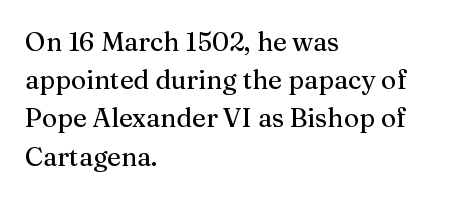
Glance below the letters and you will spot only blank space. Interline gaps are of average width in this sample. The type sits square on the baseline with zero lean. The text block is weighted toward the left margin, trailing off unevenly rightward. These lines keep a tight, regular rhythm from letter to letter.
